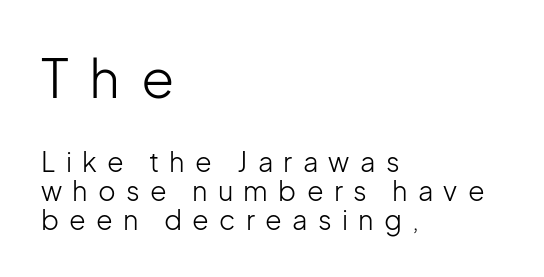
Think of a printed novel: that variable character pitch is what you see here. Spacing between characters has been opened up far beyond the box default. The text block is weighted toward the left margin, trailing off unevenly rightward. This sample trades vertical openness for compactness between lines. Stroke thickness stays within the range of a standard reading face or lighter.
